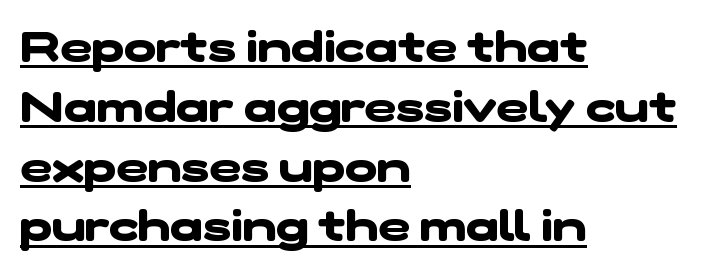
Q: Is the text bold? A: Yes.
Q: Is the typeface a serif or a sans-serif typeface? A: Sans-serif.
Q: Is the text underlined? A: Yes.
Q: How is the paragraph aligned? A: Left-aligned.
Q: Is the spacing between letters normal or unusually wide? A: Normal.
Q: Is the spacing between lines tight, normal or loose? A: Normal.
Q: Width (condensed, normal, or wide)? A: Wide.
Q: Stroke contrast? A: Low.
Q: x-height? A: Medium.
Q: Monospaced? A: No.
